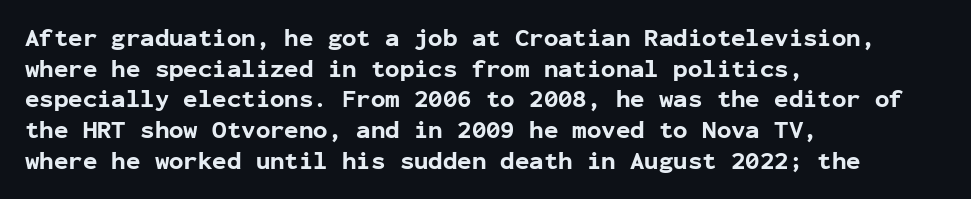
{"italic": "no", "bold": "yes", "underline": "no", "align": "left", "line_spacing": "normal", "line_spacing_ratio": 1.28, "letter_spacing": "normal", "letter_spacing_em": 0.0, "glyph_px": 24}
